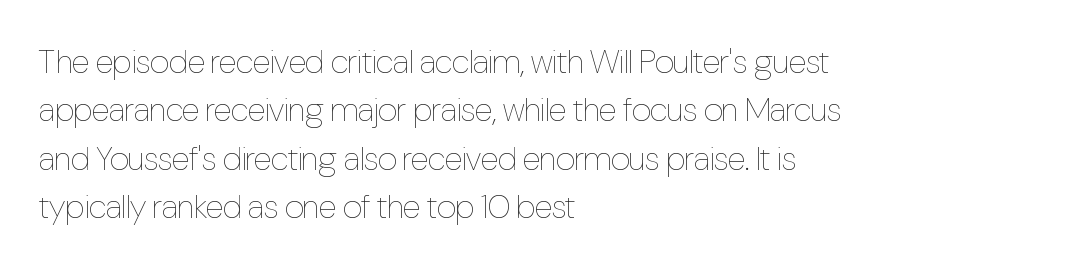
{"italic": "no", "bold": "no", "weight": "thin", "width": "condensed", "stroke_contrast": "low", "x_height": "medium", "monospaced": "no", "underline": "no", "align": "left", "line_spacing": "normal", "line_spacing_ratio": 1.42, "letter_spacing": "normal", "letter_spacing_em": 0.0, "glyph_px": 34}
